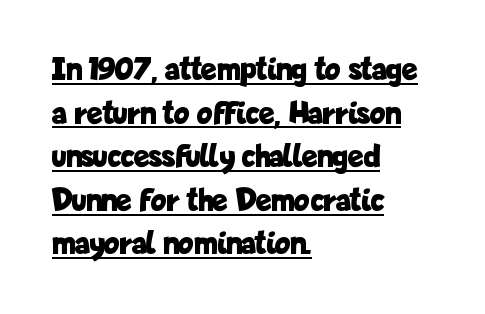
{"serif": "no", "italic": "no", "bold": "yes", "weight": "bold", "width": "condensed", "stroke_contrast": "low", "x_height": "medium", "monospaced": "no", "underline": "yes", "align": "left", "line_spacing": "normal", "line_spacing_ratio": 1.32, "letter_spacing": "normal", "letter_spacing_em": 0.0, "glyph_px": 33}
